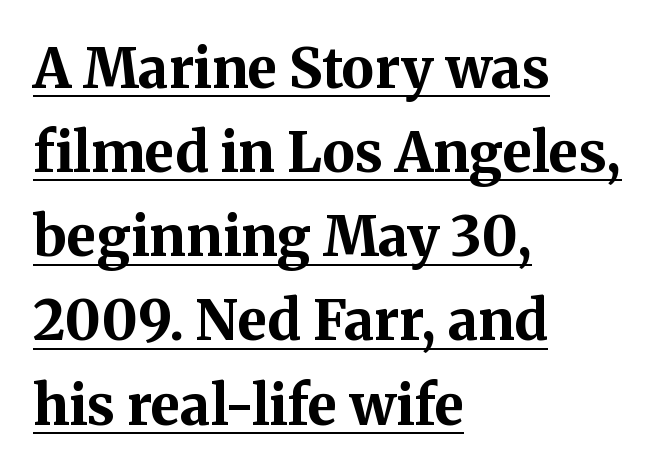
The image shows 55 px bold serif type, upright; set left-aligned, normal line spacing (1.53x), normal letter spacing, underlined; medium stroke contrast and a medium x-height.
